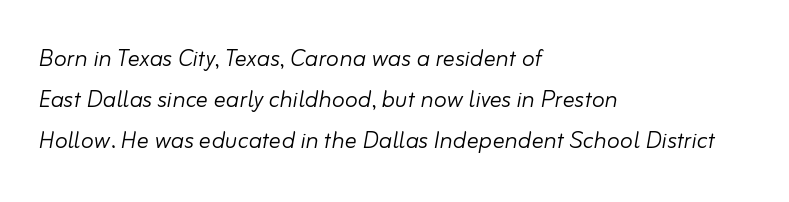
{"italic": "yes", "lean": "right", "slant_degrees": 10, "bold": "no", "weight": "light", "width": "normal", "stroke_contrast": "low", "x_height": "small", "monospaced": "no", "underline": "no", "align": "left", "line_spacing": "normal", "line_spacing_ratio": 1.36, "letter_spacing": "normal", "letter_spacing_em": 0.0, "glyph_px": 30}
